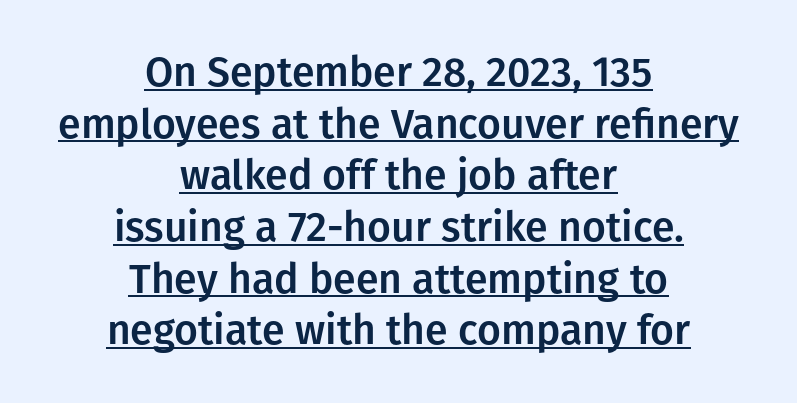
{"serif": "no", "italic": "no", "width": "normal", "stroke_contrast": "low", "x_height": "medium", "monospaced": "no", "underline": "yes", "align": "center", "line_spacing": "normal", "line_spacing_ratio": 1.26, "letter_spacing": "normal", "letter_spacing_em": 0.0, "glyph_px": 41}
